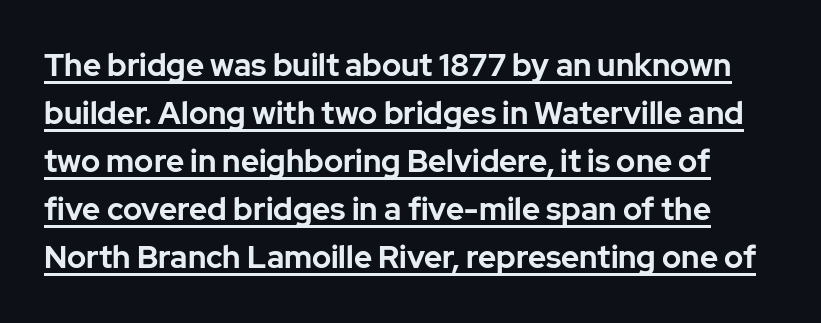
{"serif": "no", "italic": "no", "bold": "yes", "weight": "bold", "width": "normal", "stroke_contrast": "low", "x_height": "medium", "monospaced": "no", "underline": "yes", "line_spacing": "normal", "line_spacing_ratio": 1.55, "letter_spacing": "normal", "letter_spacing_em": 0.0, "glyph_px": 31}
